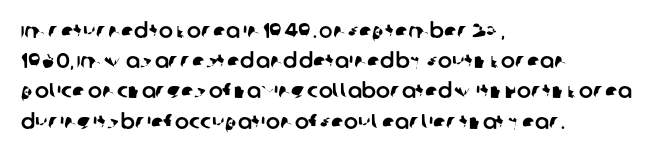
The image shows 21 px text type; set left-aligned, normal line spacing (1.44x), normal letter spacing, not underlined.
